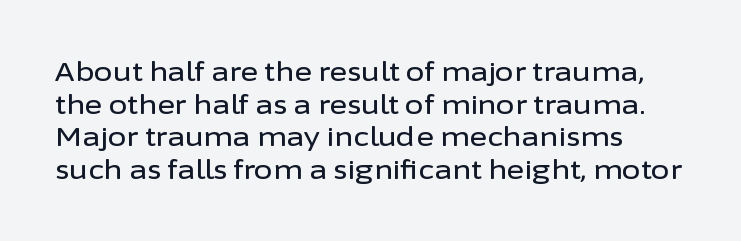
Words float on clear page, feet unadorned. Words appear dense and cohesive because spacing is normal. The lettering holds an erect, upright posture throughout. If you drew a ruler down the left edge, every line would touch it.
